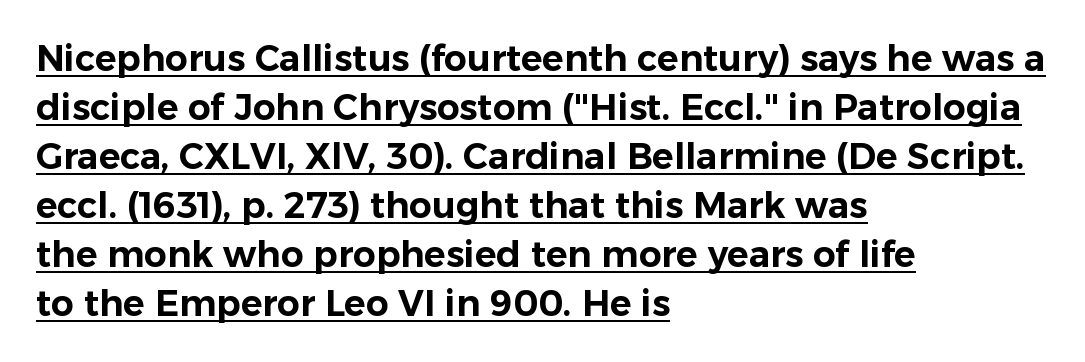
The image shows 36 px sans-serif type, upright; set left-aligned, normal line spacing (1.36x), normal letter spacing, underlined; low stroke contrast and a medium x-height.
